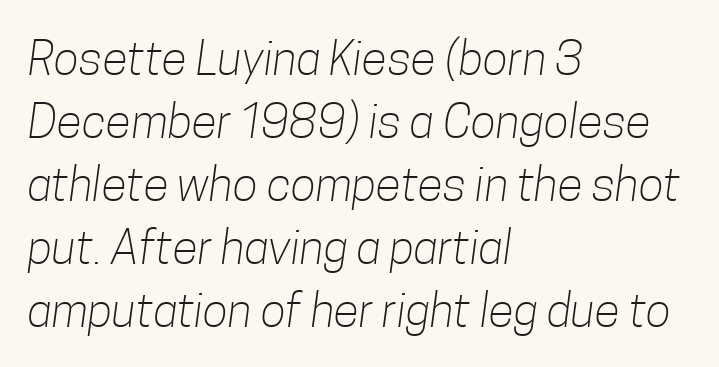
The image shows 47 px light, condensed sans-serif type; set left-aligned, normal line spacing (1.34x), normal letter spacing, not underlined; low stroke contrast and a medium x-height.
